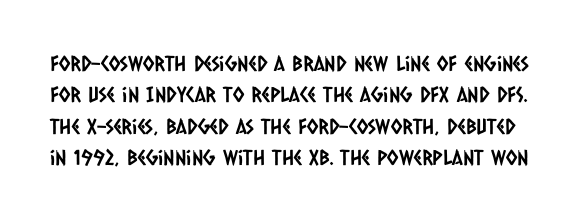
{"underline": "no", "line_spacing": "normal", "line_spacing_ratio": 1.49, "letter_spacing": "normal", "letter_spacing_em": 0.0, "glyph_px": 21}
